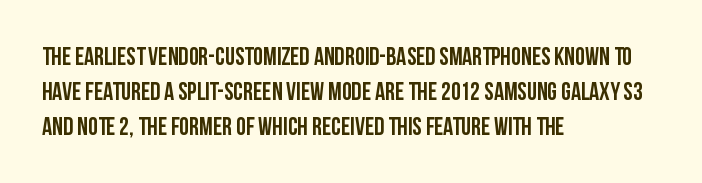
Q: Is the text bold? A: Yes.
Q: Is the text italic (slanted)? A: No, it is upright.
Q: Is the text underlined? A: No.
Q: How is the paragraph aligned? A: Left-aligned.
Q: Is the spacing between letters normal or unusually wide? A: Normal.
Q: Is the spacing between lines tight, normal or loose? A: Normal.
